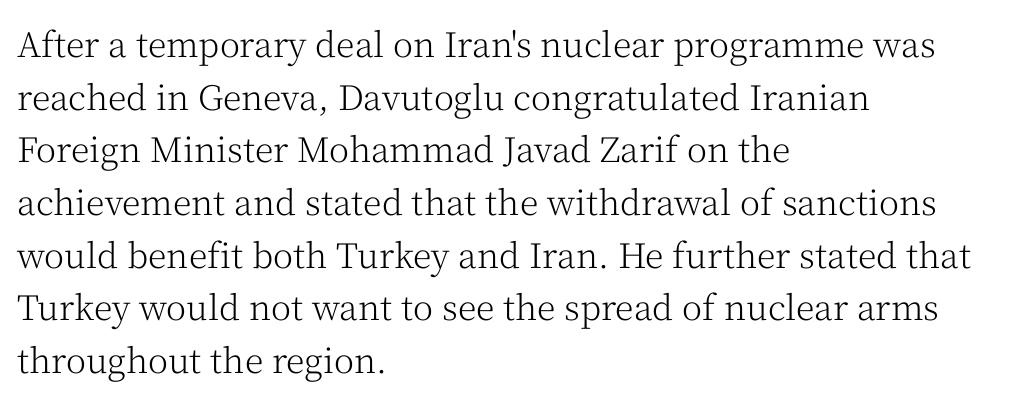
Q: Is the text bold? A: No.
Q: Is the text italic (slanted)? A: No, it is upright.
Q: Is the typeface a serif or a sans-serif typeface? A: Serif.
Q: Is the text underlined? A: No.
Q: How is the paragraph aligned? A: Left-aligned.
Q: Is the spacing between letters normal or unusually wide? A: Normal.
Q: Is the spacing between lines tight, normal or loose? A: Normal.
Q: Width (condensed, normal, or wide)? A: Normal.
Q: Stroke contrast? A: Medium.
Q: x-height? A: Medium.
Q: Monospaced? A: No.
